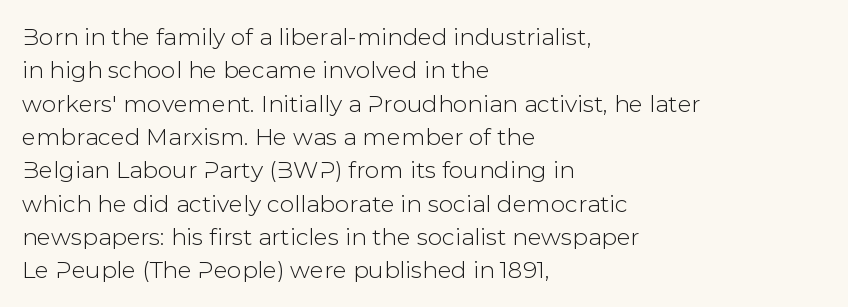
The rendering uses a moderate line-height, typical for paragraphs. These lines were composed using upright roman letters. The gaps between neighbouring characters are ordinary and unremarkable. Has an underline been added? It has not. Line starts are locked; line ends wander.
